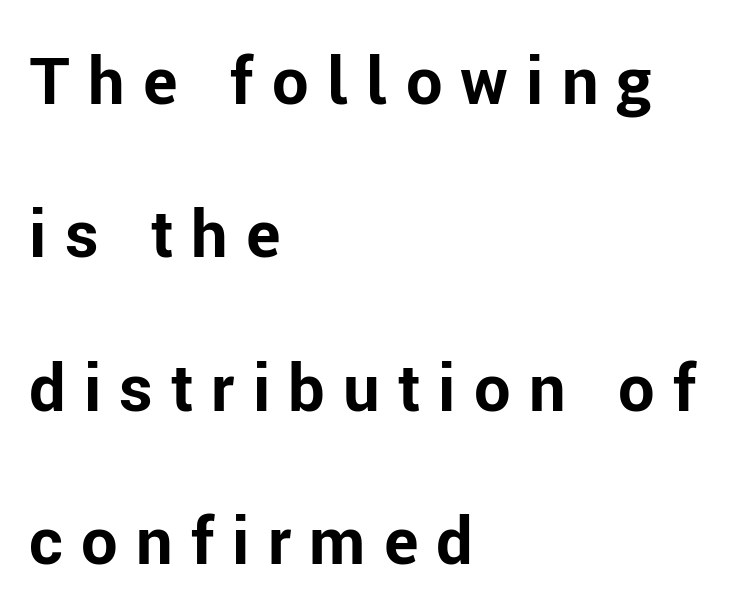
{"serif": "no", "italic": "no", "bold": "yes", "weight": "bold", "width": "normal", "stroke_contrast": "low", "x_height": "medium", "monospaced": "no", "underline": "no", "align": "left", "line_spacing": "loose", "line_spacing_ratio": 2.36, "letter_spacing": "wide", "letter_spacing_em": 0.28, "glyph_px": 65}
